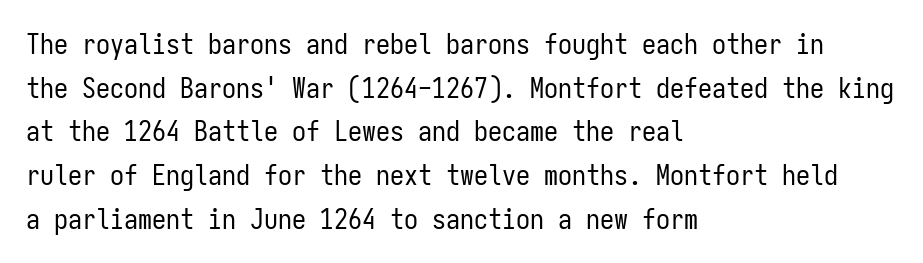
Q: Is the text bold? A: No.
Q: Is the text italic (slanted)? A: No, it is upright.
Q: Is the typeface a serif or a sans-serif typeface? A: Sans-serif.
Q: Is the text underlined? A: No.
Q: How is the paragraph aligned? A: Left-aligned.
Q: Is the spacing between letters normal or unusually wide? A: Normal.
Q: Is the spacing between lines tight, normal or loose? A: Normal.
Q: Width (condensed, normal, or wide)? A: Condensed.
Q: Stroke contrast? A: Low.
Q: x-height? A: Medium.
Q: Monospaced? A: Yes.
